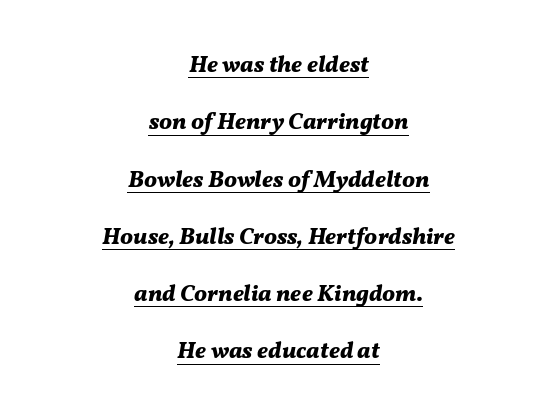
This is heavy type, rendered in bold. An italicized treatment has been applied to the whole sample. One glance says open: line gaps are wider than usual. Has an underline been added? It has.
